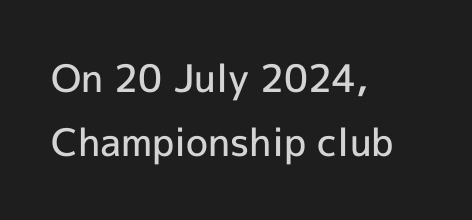
The glyphs in this specimen are sans serif. Nobody touched the tracking dial on this one. Each glyph is drawn with semibold strokes, heavier than normal yet not fully bold. Looks like regular typesetting: each glyph gets only the width it needs. The ragged edge is on the right, which tells us the setting is flush left. Rows of type keep a routine distance in the vertical direction.
